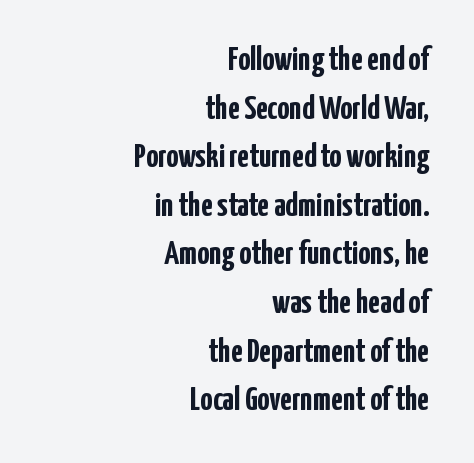
Style check: upright. You can tell from the bare stems that sans-serif type was used. The letters advance in unequal steps, a hallmark of proportional type. Rows of type keep a routine distance in the vertical direction.
